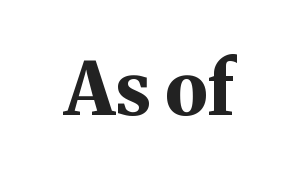
The image shows 72 px bold serif type, upright; set normal letter spacing, not underlined; medium stroke contrast and a medium x-height.
